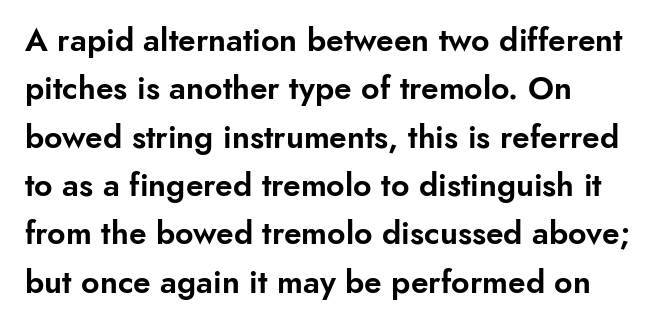
The image shows 32 px sans-serif type, upright; set left-aligned, normal line spacing (1.51x), normal letter spacing, not underlined; low stroke contrast and a small x-height.
